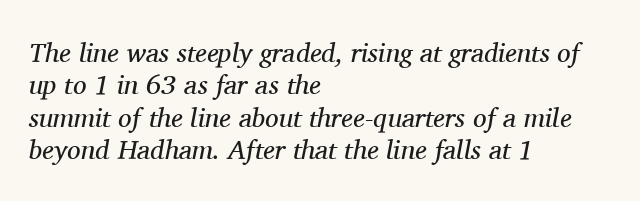
{"italic": "yes", "lean": "right", "slant_degrees": 11, "bold": "no", "underline": "no", "align": "left", "line_spacing_ratio": 1.2, "letter_spacing": "normal", "letter_spacing_em": 0.0, "glyph_px": 27}
